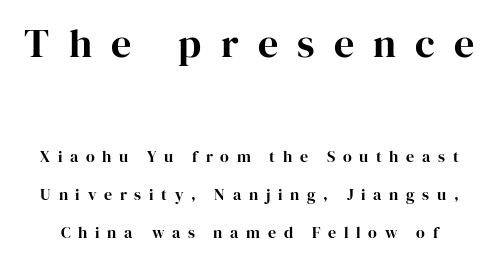
{"serif": "yes", "italic": "no", "width": "normal", "stroke_contrast": "high", "x_height": "medium", "monospaced": "no", "underline": "no", "line_spacing": "loose", "line_spacing_ratio": 2.37, "letter_spacing": "wide", "letter_spacing_em": 0.48, "larger_block": "first", "size_ratio": 2.5, "glyph_px": 40}
